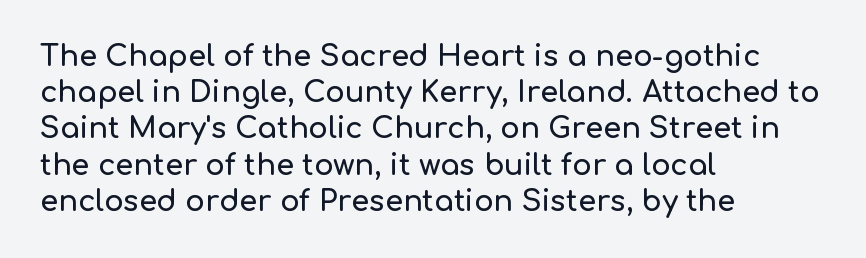
Nope, no serifs anywhere on these letters. Is this a fixed-width face? No — the glyphs have proportional, varying widths. A normal amount of white space separates one row of letters from the next. Beneath every word, the page is bare. Nope, not italic — everything's standing straight.
